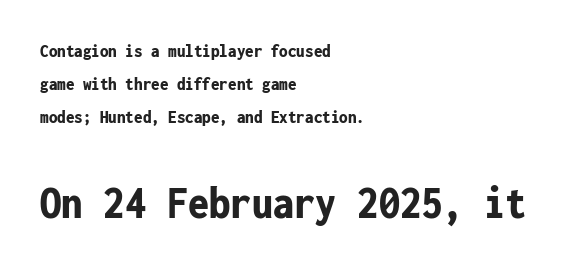
The image shows 47 px bold, condensed sans-serif type, upright, monospaced; set left-aligned, line spacing 1.75x, normal letter spacing, not underlined; the second (bottom) block is 2.47x larger; low stroke contrast and a medium x-height.
